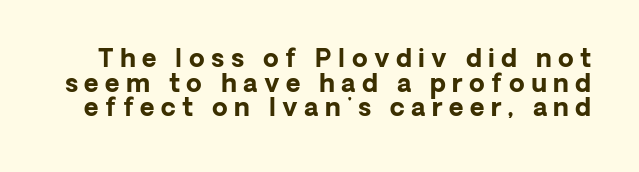
Q: Is the text bold? A: Yes.
Q: Is the text italic (slanted)? A: No, it is upright.
Q: Is the text underlined? A: No.
Q: Is the spacing between letters normal or unusually wide? A: Unusually wide.
Q: Is the spacing between lines tight, normal or loose? A: Tight.
